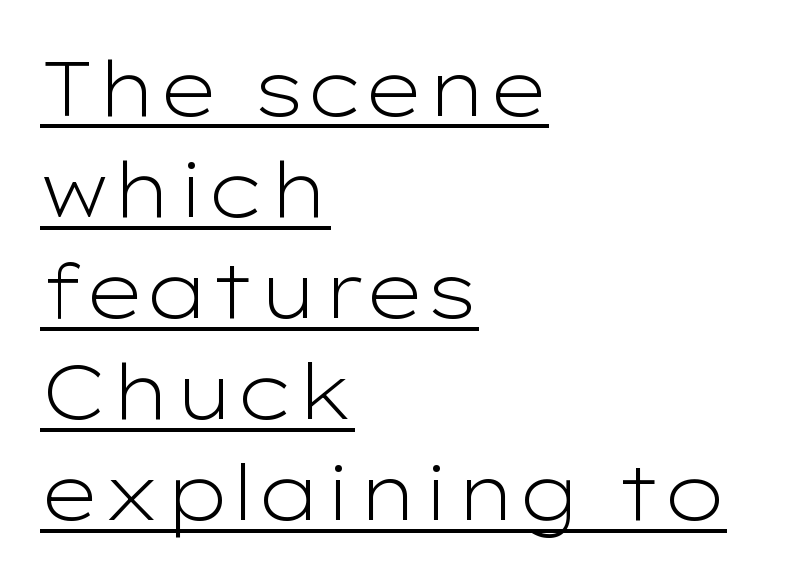
Q: Is the text bold? A: No.
Q: Is the text italic (slanted)? A: No, it is upright.
Q: Is the typeface a serif or a sans-serif typeface? A: Sans-serif.
Q: Is the text underlined? A: Yes.
Q: How is the paragraph aligned? A: Left-aligned.
Q: Is the spacing between letters normal or unusually wide? A: Normal.
Q: Is the spacing between lines tight, normal or loose? A: Normal.
Q: Width (condensed, normal, or wide)? A: Wide.
Q: Stroke contrast? A: Low.
Q: x-height? A: Medium.
Q: Monospaced? A: No.
